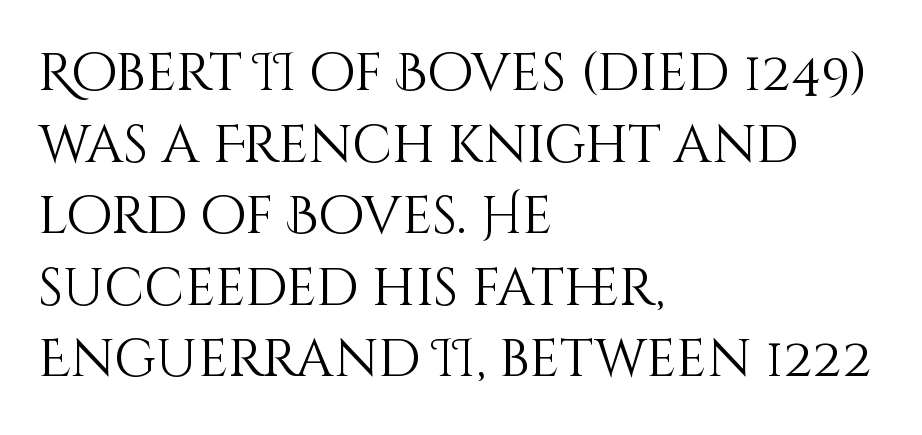
The image shows 53 px light type, upright; set left-aligned, normal line spacing (1.35x), normal letter spacing, not underlined; medium stroke contrast and a large x-height.
